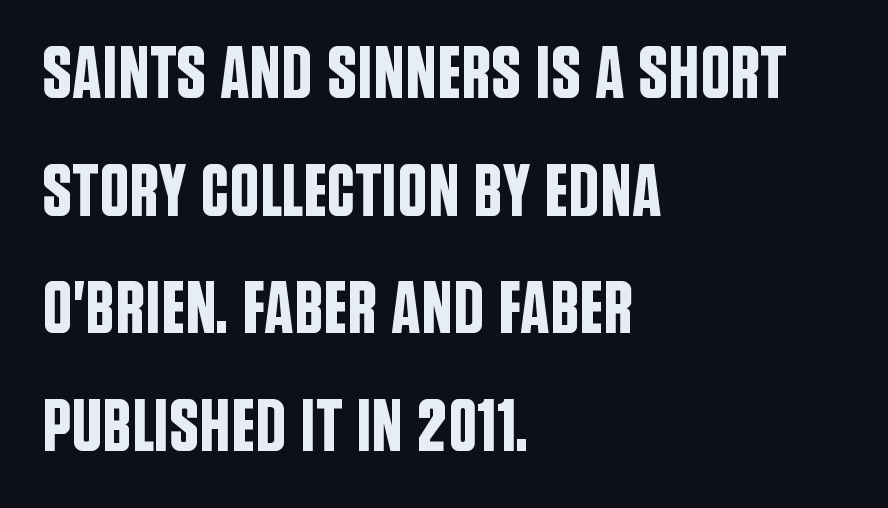
{"serif": "no", "italic": "no", "width": "condensed", "stroke_contrast": "low", "x_height": "large", "monospaced": "no", "underline": "no", "align": "left", "line_spacing": "normal", "line_spacing_ratio": 1.59, "letter_spacing": "normal", "letter_spacing_em": 0.0, "glyph_px": 74}
